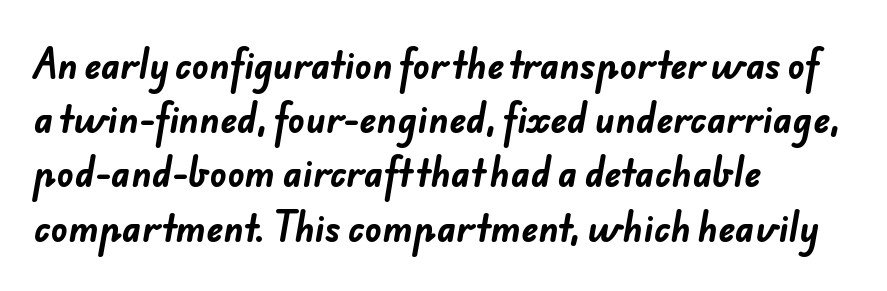
What stands out about the letter spacing? Nothing — it is the standard amount. I'd describe the lettering as bold — thick and assertive. Compared with typical paragraphs, the rows here are spaced about the same. Each letter keeps its own natural width here, so spacing adapts to shape.
